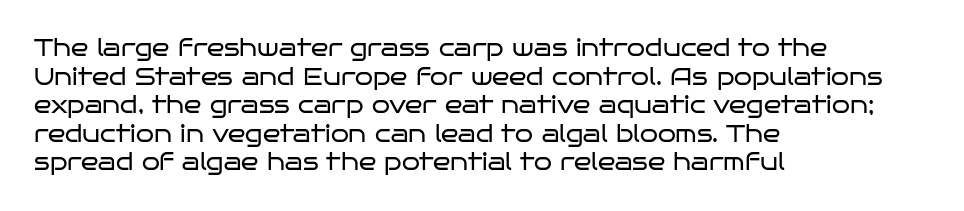
The image shows 23 px text type, upright; set left-aligned, line spacing 1.24x, normal letter spacing, not underlined.
